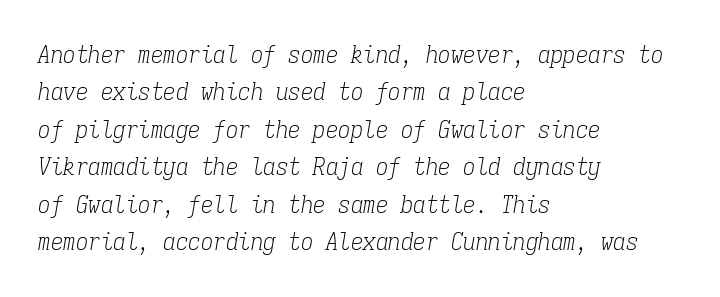
Q: Is the text bold? A: No.
Q: Is the text italic (slanted)? A: Yes, it leans right by about 9 degrees.
Q: Is the text underlined? A: No.
Q: How is the paragraph aligned? A: Left-aligned.
Q: Is the spacing between letters normal or unusually wide? A: Normal.
Q: Is the spacing between lines tight, normal or loose? A: Normal.
